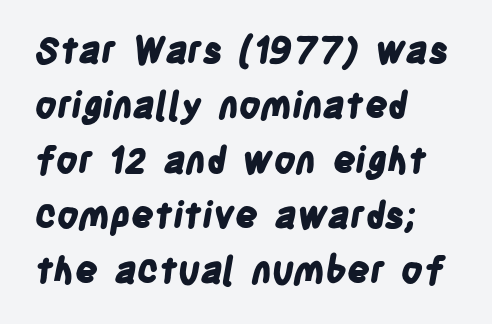
{"serif": "no", "bold": "yes", "weight": "bold", "width": "condensed", "stroke_contrast": "low", "x_height": "large", "monospaced": "no", "underline": "no", "align": "left", "line_spacing": "normal", "line_spacing_ratio": 1.53, "letter_spacing": "normal", "letter_spacing_em": 0.0, "glyph_px": 36}
